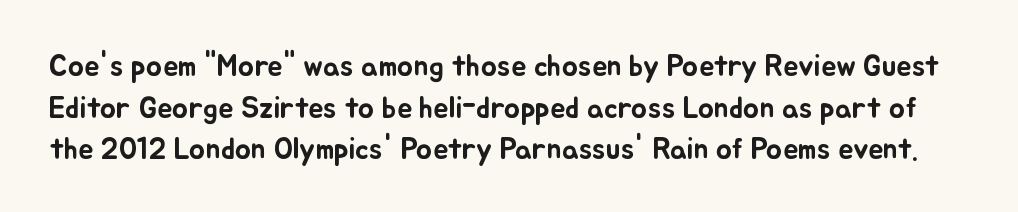
The image shows 30 px text type, upright; set normal line spacing (1.39x), normal letter spacing, not underlined; low stroke contrast and a small x-height.
